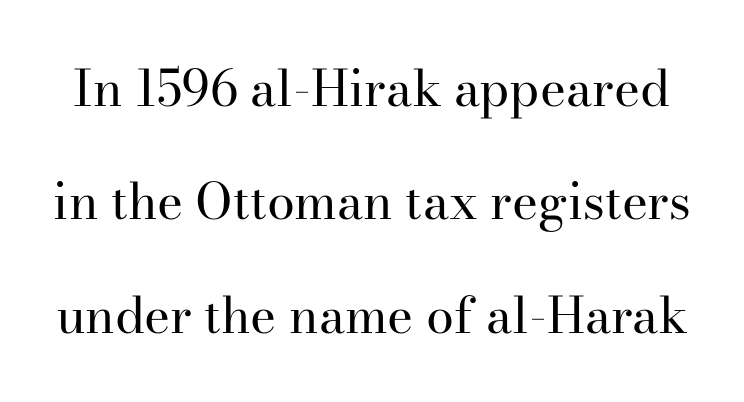
The image shows 50 px regular-weight serif type, upright; set loose line spacing (2.27x), normal letter spacing, not underlined; high stroke contrast and a small x-height.
